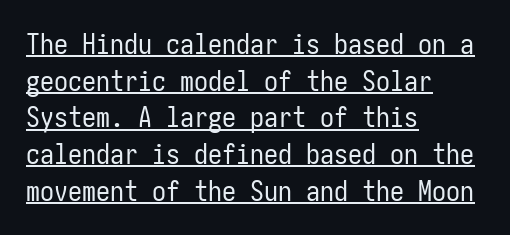
Q: Is the text bold? A: No.
Q: Is the text italic (slanted)? A: No, it is upright.
Q: Is the typeface a serif or a sans-serif typeface? A: Sans-serif.
Q: Is the text underlined? A: Yes.
Q: How is the paragraph aligned? A: Left-aligned.
Q: Is the spacing between letters normal or unusually wide? A: Normal.
Q: Is the spacing between lines tight, normal or loose? A: Normal.
Q: Width (condensed, normal, or wide)? A: Condensed.
Q: Stroke contrast? A: Low.
Q: x-height? A: Medium.
